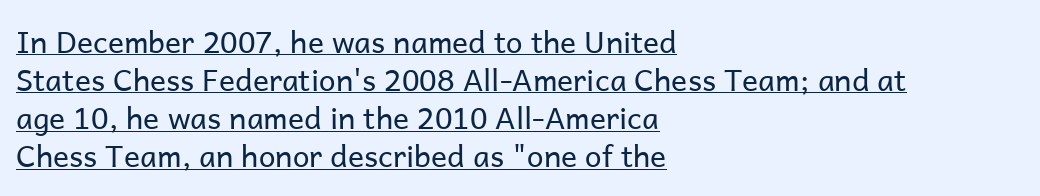
Characters follow at the spacing the type designer built in. Think standard paragraph weight, or any step lighter than that. Students, observe the line beneath the letters — that is underlining. Quick note: not italic, upright. No feet cap the strokes, marking this as sans-serif type. One-word summary of the alignment: left.
